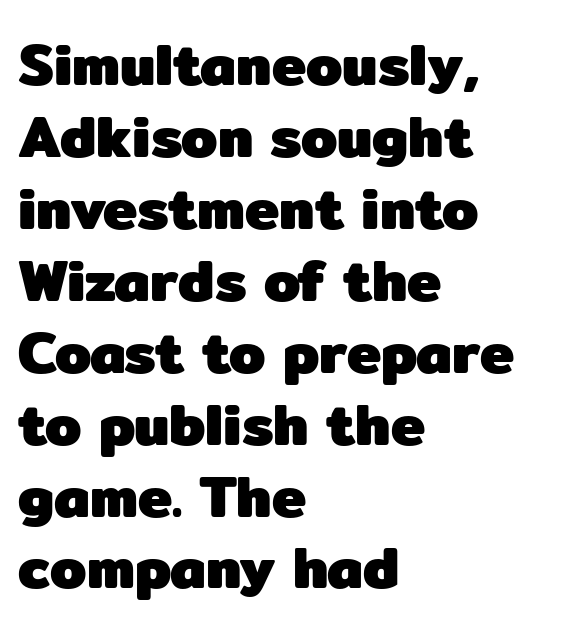
{"serif": "no", "italic": "no", "bold": "yes", "weight": "heavy", "width": "normal", "stroke_contrast": "low", "x_height": "medium", "monospaced": "no", "underline": "no", "align": "left", "line_spacing_ratio": 1.24, "letter_spacing": "normal", "letter_spacing_em": 0.0, "glyph_px": 58}
